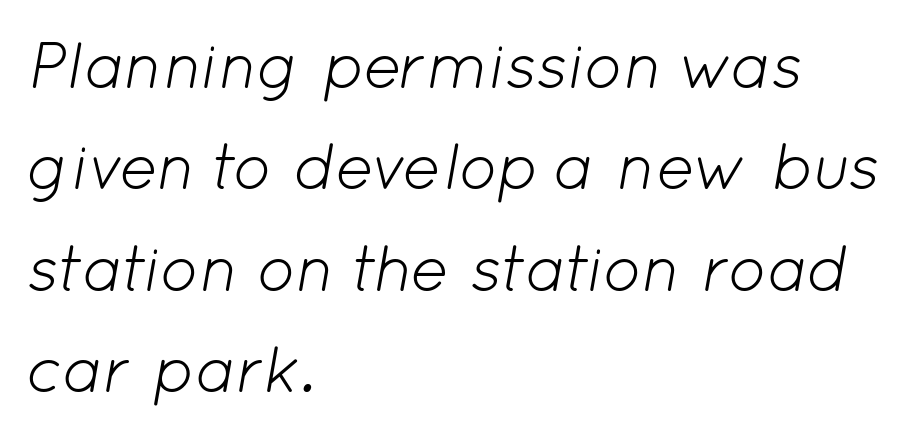
Q: Is the text bold? A: No.
Q: Is the text italic (slanted)? A: Yes, it leans right by about 12 degrees.
Q: Is the text underlined? A: No.
Q: How is the paragraph aligned? A: Left-aligned.
Q: Is the spacing between letters normal or unusually wide? A: Normal.
Q: Is the spacing between lines tight, normal or loose? A: Normal.
Q: Width (condensed, normal, or wide)? A: Normal.
Q: Stroke contrast? A: Low.
Q: x-height? A: Medium.
Q: Monospaced? A: No.
